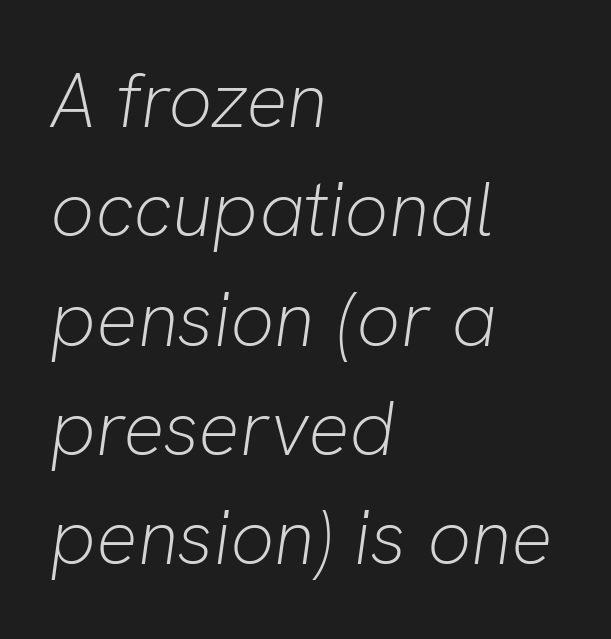
Q: Is the text bold? A: No.
Q: Is the text italic (slanted)? A: Yes, it leans right by about 8 degrees.
Q: Is the text underlined? A: No.
Q: How is the paragraph aligned? A: Left-aligned.
Q: Is the spacing between letters normal or unusually wide? A: Normal.
Q: Is the spacing between lines tight, normal or loose? A: Normal.
Q: Width (condensed, normal, or wide)? A: Normal.
Q: Stroke contrast? A: Low.
Q: x-height? A: Medium.
Q: Monospaced? A: No.
